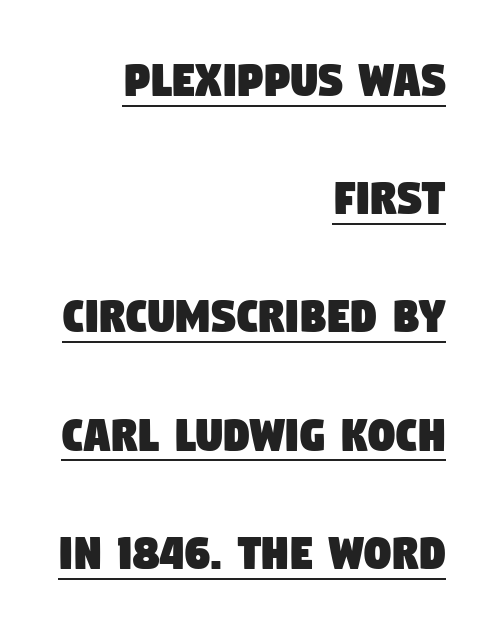
Q: Is the typeface a serif or a sans-serif typeface? A: Sans-serif.
Q: Is the text underlined? A: Yes.
Q: How is the paragraph aligned? A: Right-aligned.
Q: Is the spacing between letters normal or unusually wide? A: Normal.
Q: Is the spacing between lines tight, normal or loose? A: Loose.
Q: Width (condensed, normal, or wide)? A: Condensed.
Q: Stroke contrast? A: Low.
Q: x-height? A: Large.
Q: Monospaced? A: No.
